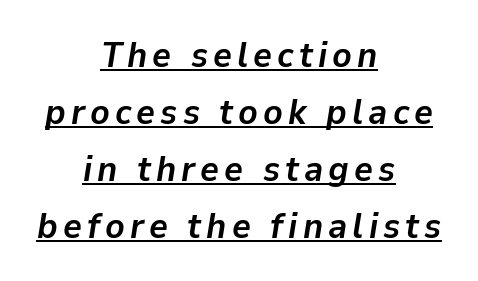
Line starts and ends both wander, symmetrically. Reading down the column, the eye jumps a familiar distance to each next line. Is there an underline? Yes — a line sits under the letters. Varying glyph widths throughout — classic text-font behaviour. Posture: slanted.
